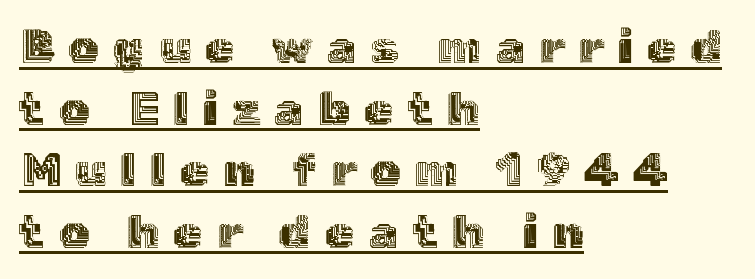
You could not count columns in this text — the font is proportionally spaced. Unlike italic type, these characters show no tilt at all. Vertical spacing — default. Observe the wide spacing: letters keep a clear distance from each other. One-word summary of the alignment: left.
